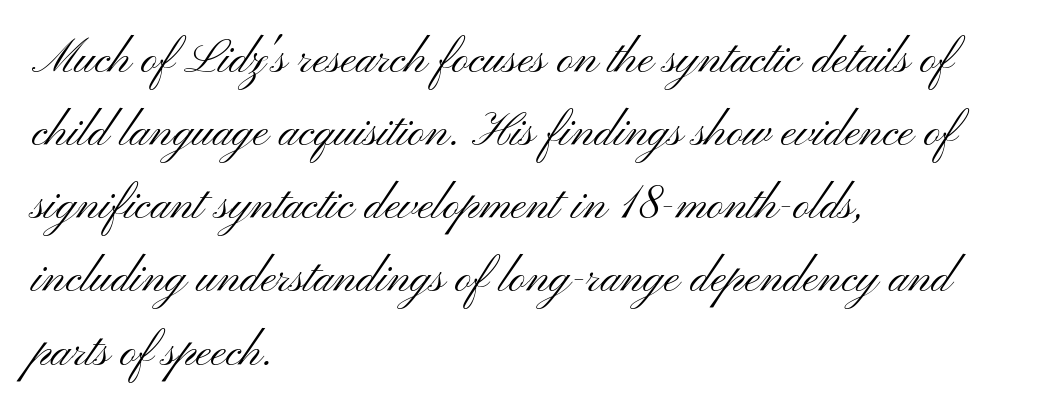
{"serif": "no", "bold": "no", "weight": "light", "width": "wide", "stroke_contrast": "medium", "x_height": "small", "monospaced": "no", "underline": "no", "align": "left", "line_spacing": "normal", "line_spacing_ratio": 1.59, "letter_spacing": "normal", "letter_spacing_em": 0.0, "glyph_px": 46}
